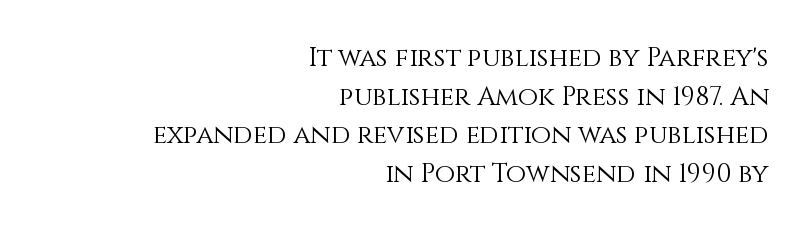
The image shows 26 px text type, upright; set right-aligned, normal line spacing (1.49x), normal letter spacing, not underlined.
